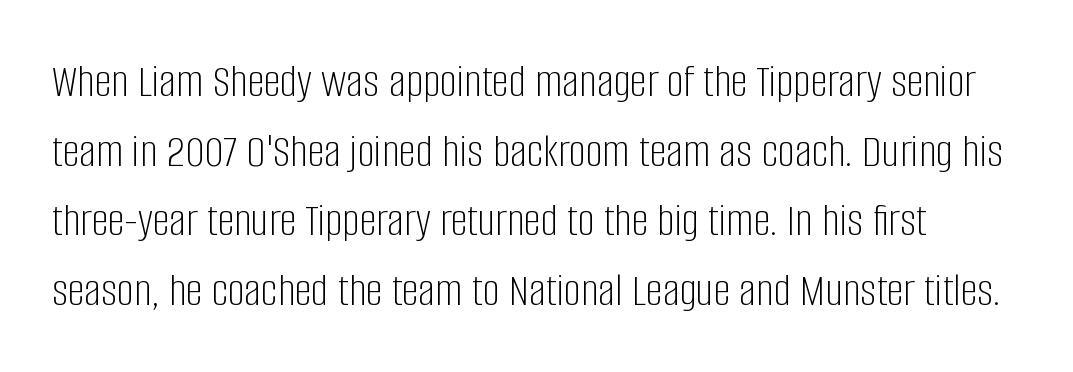
Q: Is the text bold? A: No.
Q: Is the text italic (slanted)? A: No, it is upright.
Q: Is the typeface a serif or a sans-serif typeface? A: Sans-serif.
Q: Is the text underlined? A: No.
Q: Is the spacing between letters normal or unusually wide? A: Normal.
Q: Is the spacing between lines tight, normal or loose? A: Normal.
Q: Width (condensed, normal, or wide)? A: Condensed.
Q: Stroke contrast? A: Low.
Q: x-height? A: Large.
Q: Monospaced? A: No.
